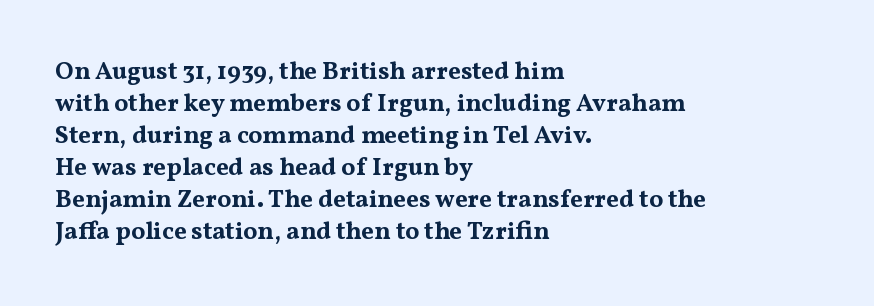
The image shows 25 px bold type, upright; set left-aligned, normal line spacing (1.28x), normal letter spacing, not underlined.
